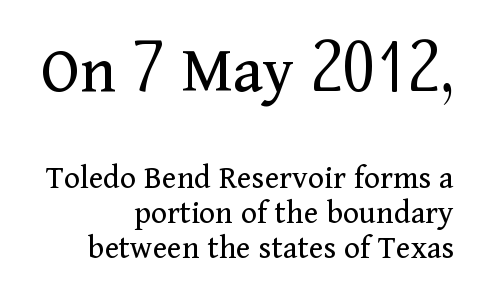
{"serif": "yes", "italic": "no", "bold": "no", "weight": "regular", "width": "normal", "stroke_contrast": "medium", "x_height": "medium", "monospaced": "no", "underline": "no", "align": "right", "line_spacing": "tight", "line_spacing_ratio": 1.03, "letter_spacing": "normal", "letter_spacing_em": 0.0, "larger_block": "first", "size_ratio": 2.03, "glyph_px": 69}
